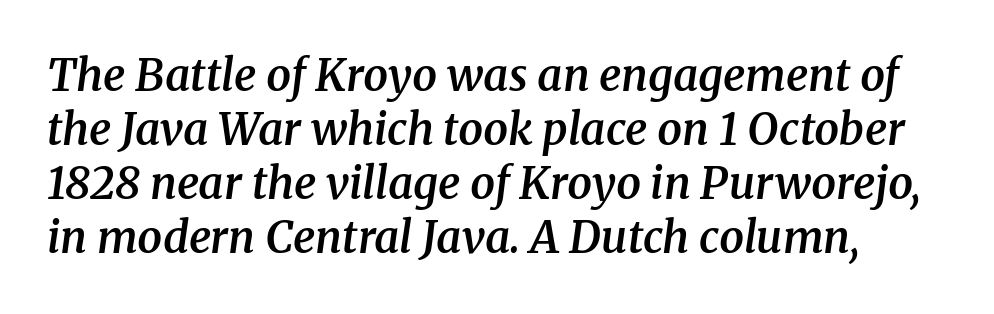
These words are printed semibold, heavier than regular yet not bold. A typesetter would call this proportional, since set widths differ per character. Letterform terminals end in serifs throughout the passage. Each word holds together tightly as a unit, with standard inter-letter gaps. The foot of each line stays bare and open. These lines were composed using italics.
